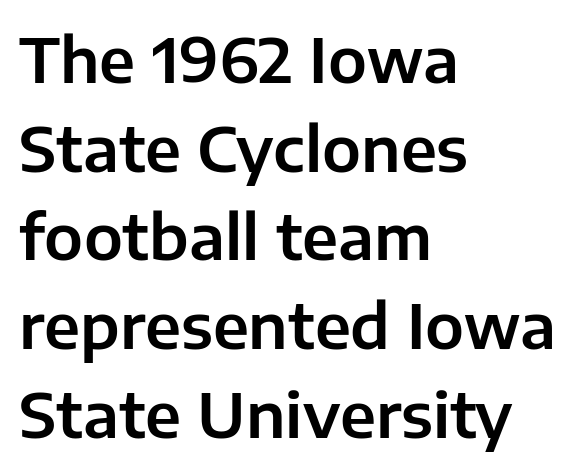
Q: Is the text italic (slanted)? A: No, it is upright.
Q: Is the typeface a serif or a sans-serif typeface? A: Sans-serif.
Q: Is the text underlined? A: No.
Q: How is the paragraph aligned? A: Left-aligned.
Q: Is the spacing between letters normal or unusually wide? A: Normal.
Q: Is the spacing between lines tight, normal or loose? A: Normal.
Q: Width (condensed, normal, or wide)? A: Normal.
Q: Stroke contrast? A: Low.
Q: x-height? A: Medium.
Q: Monospaced? A: No.
